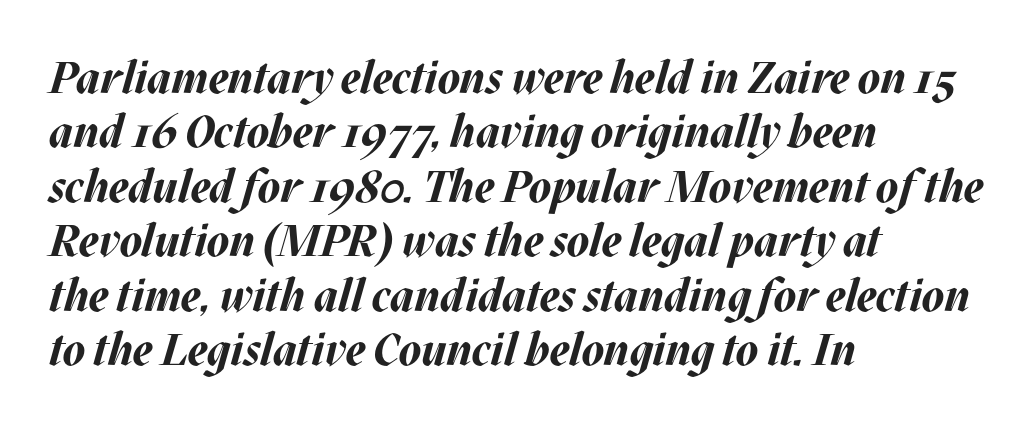
Rendered with sloped, italic letterforms. The letters are bold, with thick, heavy strokes. Descenders hang freely into open space. Reading down the block, your eye returns to a fixed left position each line. The letters sit at their default tracking, neither squeezed nor spread. The face used here is proportionally spaced, like ordinary book or web type.
